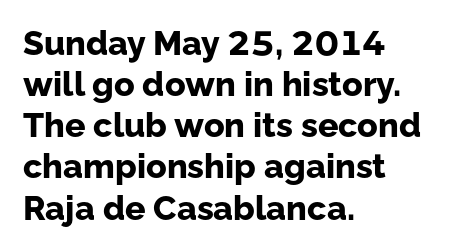
The image shows 34 px bold sans-serif type, upright; set left-aligned, line spacing 1.21x, normal letter spacing, not underlined; low stroke contrast and a medium x-height.
